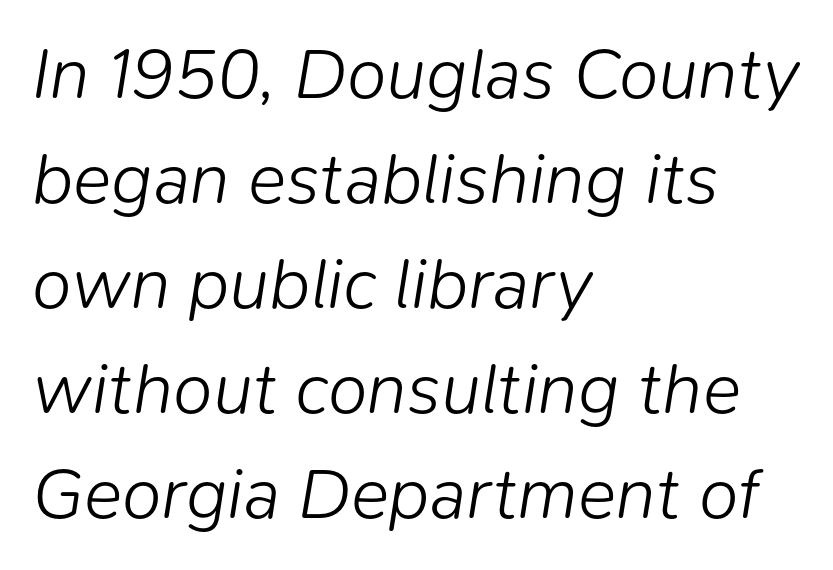
Q: Is the text bold? A: No.
Q: Is the text italic (slanted)? A: Yes, it leans right by about 9 degrees.
Q: Is the text underlined? A: No.
Q: How is the paragraph aligned? A: Left-aligned.
Q: Is the spacing between letters normal or unusually wide? A: Normal.
Q: Is the spacing between lines tight, normal or loose? A: Normal.
Q: Width (condensed, normal, or wide)? A: Normal.
Q: Stroke contrast? A: Low.
Q: x-height? A: Medium.
Q: Monospaced? A: No.
